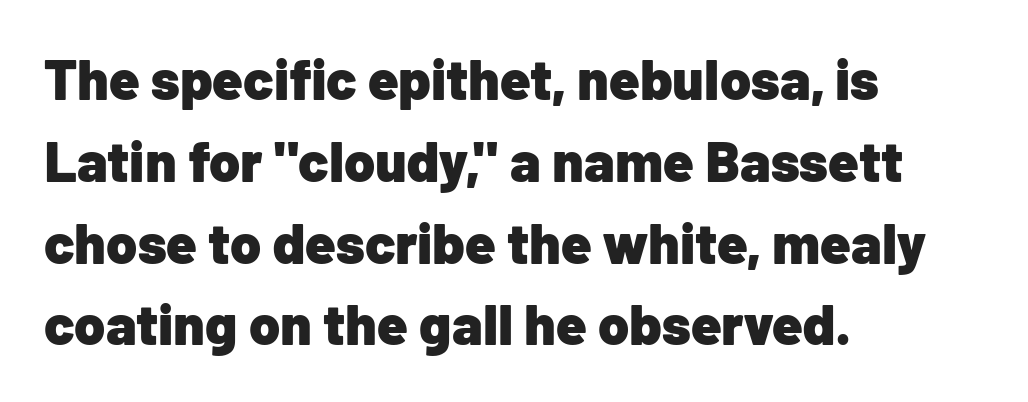
Q: Is the text bold? A: Yes.
Q: Is the text italic (slanted)? A: No, it is upright.
Q: Is the typeface a serif or a sans-serif typeface? A: Sans-serif.
Q: Is the text underlined? A: No.
Q: How is the paragraph aligned? A: Left-aligned.
Q: Is the spacing between letters normal or unusually wide? A: Normal.
Q: Is the spacing between lines tight, normal or loose? A: Normal.
Q: Width (condensed, normal, or wide)? A: Normal.
Q: Stroke contrast? A: Low.
Q: x-height? A: Medium.
Q: Monospaced? A: No.
